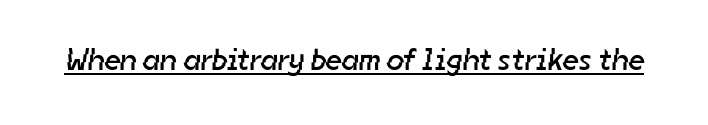
Q: Is the text bold? A: No.
Q: Is the typeface a serif or a sans-serif typeface? A: Sans-serif.
Q: Is the text underlined? A: Yes.
Q: Is the spacing between letters normal or unusually wide? A: Normal.
Q: Width (condensed, normal, or wide)? A: Normal.
Q: Stroke contrast? A: Low.
Q: x-height? A: Medium.
Q: Monospaced? A: No.
